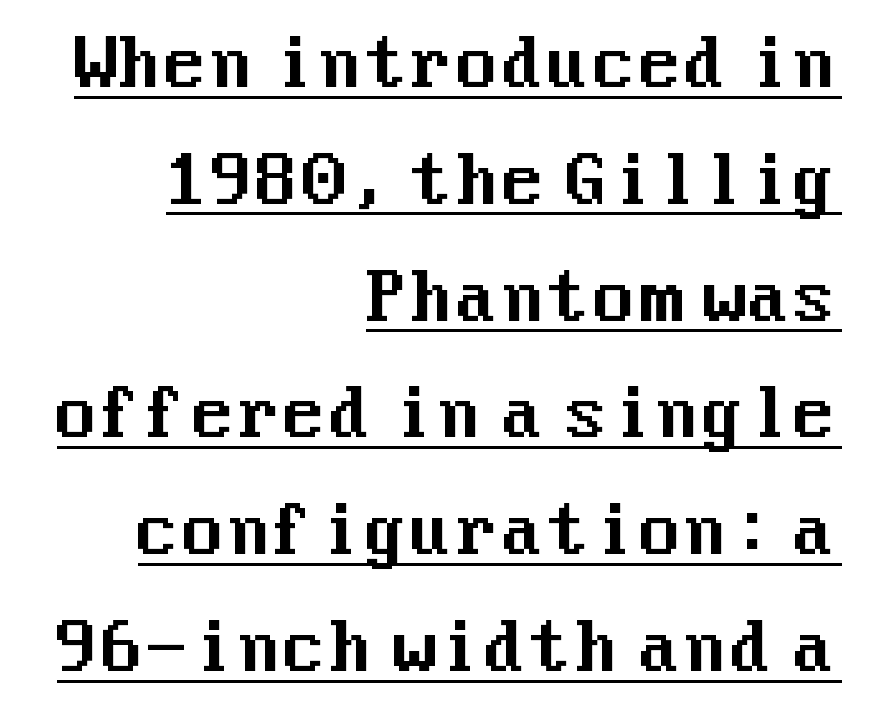
The designer went with a sans here, leaving each stem footless. Underlined type. The face used here is rendered with its standard letterfit. Typeset ragged left — the right edge is the straight one.
